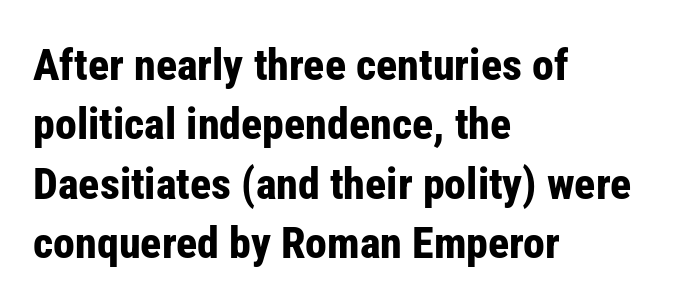
{"serif": "no", "italic": "no", "bold": "yes", "weight": "bold", "width": "condensed", "stroke_contrast": "low", "x_height": "medium", "monospaced": "no", "underline": "no", "align": "left", "line_spacing": "normal", "line_spacing_ratio": 1.35, "letter_spacing": "normal", "letter_spacing_em": 0.0, "glyph_px": 44}
